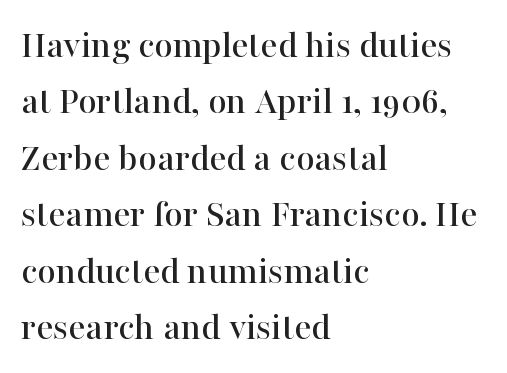
Q: Is the text italic (slanted)? A: No, it is upright.
Q: Is the typeface a serif or a sans-serif typeface? A: Serif.
Q: Is the text underlined? A: No.
Q: How is the paragraph aligned? A: Left-aligned.
Q: Is the spacing between letters normal or unusually wide? A: Normal.
Q: Is the spacing between lines tight, normal or loose? A: Normal.
Q: Width (condensed, normal, or wide)? A: Normal.
Q: Stroke contrast? A: High.
Q: x-height? A: Medium.
Q: Monospaced? A: No.
